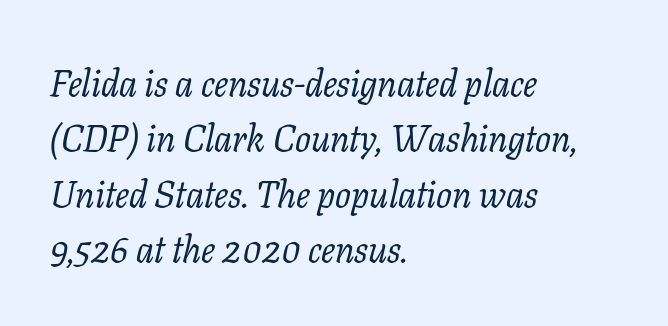
{"serif": "yes", "italic": "yes", "lean": "right", "slant_degrees": 11, "bold": "no", "weight": "regular", "width": "normal", "stroke_contrast": "low", "x_height": "medium", "monospaced": "no", "underline": "no", "align": "left", "line_spacing": "normal", "line_spacing_ratio": 1.5, "letter_spacing": "normal", "letter_spacing_em": 0.0, "glyph_px": 37}
